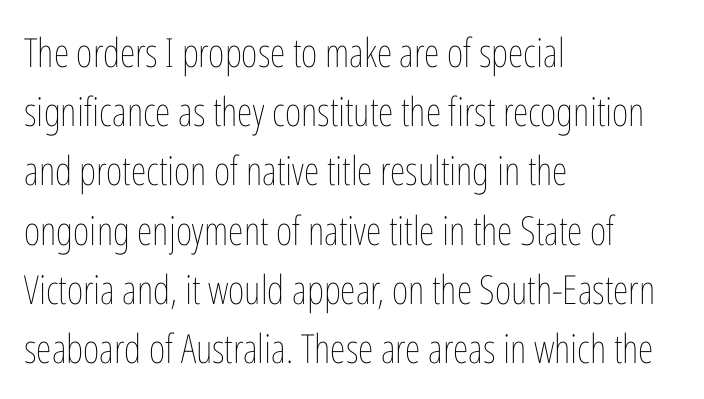
{"italic": "no", "bold": "no", "weight": "thin", "width": "condensed", "stroke_contrast": "low", "x_height": "medium", "monospaced": "no", "underline": "no", "align": "left", "line_spacing": "normal", "line_spacing_ratio": 1.48, "letter_spacing": "normal", "letter_spacing_em": 0.0, "glyph_px": 40}
